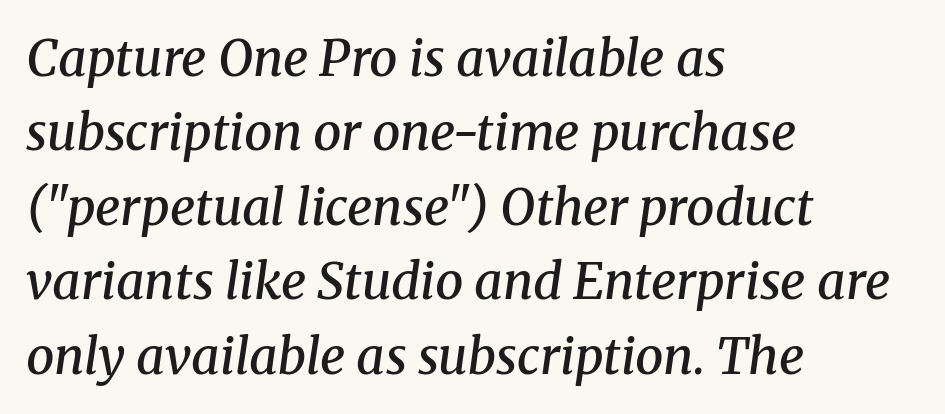
{"serif": "yes", "italic": "yes", "lean": "right", "slant_degrees": 8, "bold": "semi", "weight": "semibold", "width": "normal", "stroke_contrast": "medium", "x_height": "medium", "monospaced": "no", "underline": "no", "align": "left", "line_spacing": "normal", "line_spacing_ratio": 1.49, "letter_spacing": "normal", "letter_spacing_em": 0.0, "glyph_px": 50}
